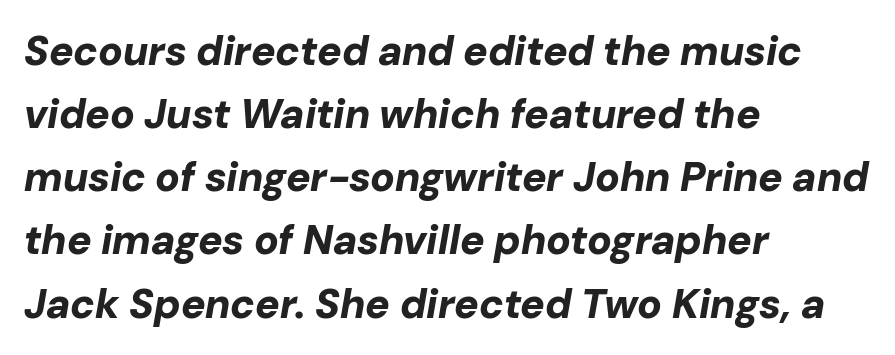
Q: Is the text bold? A: Yes.
Q: Is the text italic (slanted)? A: Yes, it leans right by about 10 degrees.
Q: Is the text underlined? A: No.
Q: How is the paragraph aligned? A: Left-aligned.
Q: Is the spacing between letters normal or unusually wide? A: Normal.
Q: Is the spacing between lines tight, normal or loose? A: Normal.
Q: Width (condensed, normal, or wide)? A: Normal.
Q: Stroke contrast? A: Low.
Q: x-height? A: Medium.
Q: Monospaced? A: No.
